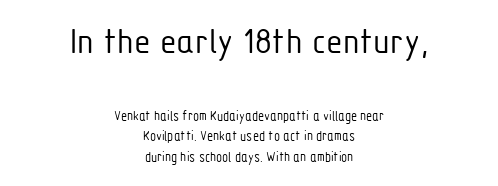
Q: Is the text bold? A: No.
Q: Is the text italic (slanted)? A: No, it is upright.
Q: Is the typeface a serif or a sans-serif typeface? A: Sans-serif.
Q: Is the text underlined? A: No.
Q: How is the paragraph aligned? A: Centered.
Q: Is the spacing between letters normal or unusually wide? A: Normal.
Q: Is the spacing between lines tight, normal or loose? A: Normal.
Q: Which block of text is set in a larger size, the first (top) or the second (bottom)? A: The first (top) one.
Q: Width (condensed, normal, or wide)? A: Condensed.
Q: Stroke contrast? A: Low.
Q: x-height? A: Medium.
Q: Monospaced? A: No.
